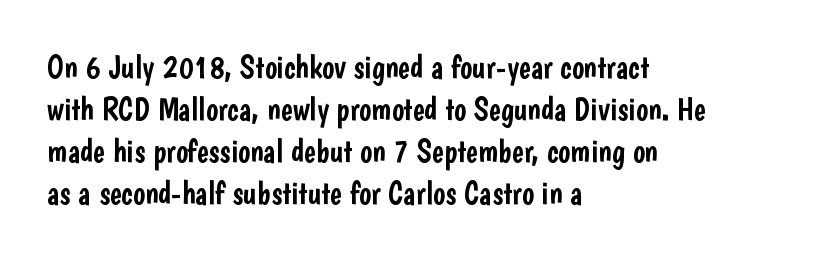
The words here are not underlined. The font's upright variant was chosen for this text. Whoever set this chose a conventional vertical rhythm. One-word summary of the alignment: left. Character widths vary here, with narrow letters taking less room than wide ones. Here the glyphs are tracked normally, forming tight word shapes.
